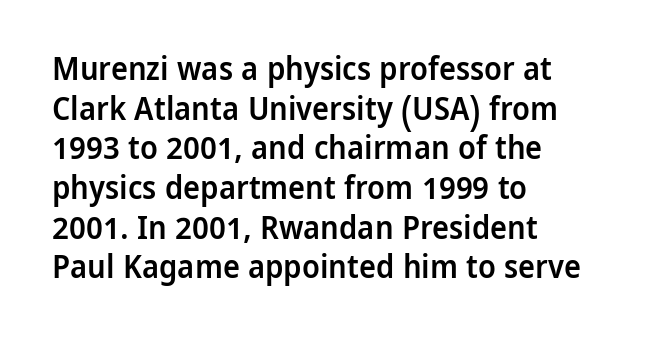
The image shows 32 px semibold sans-serif type, upright; set left-aligned, line spacing 1.24x, normal letter spacing, not underlined; low stroke contrast and a medium x-height.
